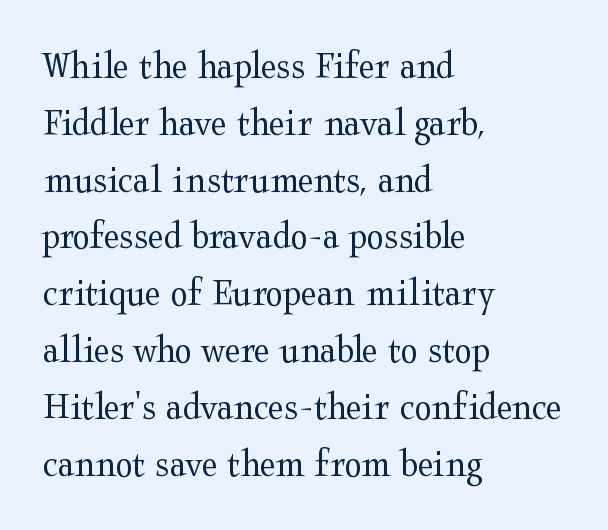
Regarding serifs, this sample has them. Here the glyphs are tracked normally, forming tight word shapes. Italic: no, the glyphs are upright roman. The letters advance in unequal steps, a hallmark of proportional type.
